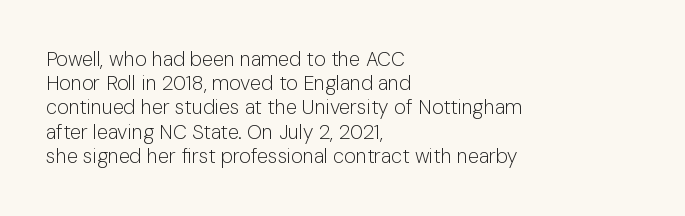
Q: Is the text bold? A: No.
Q: Is the text italic (slanted)? A: No, it is upright.
Q: Is the text underlined? A: No.
Q: How is the paragraph aligned? A: Left-aligned.
Q: Is the spacing between letters normal or unusually wide? A: Normal.
